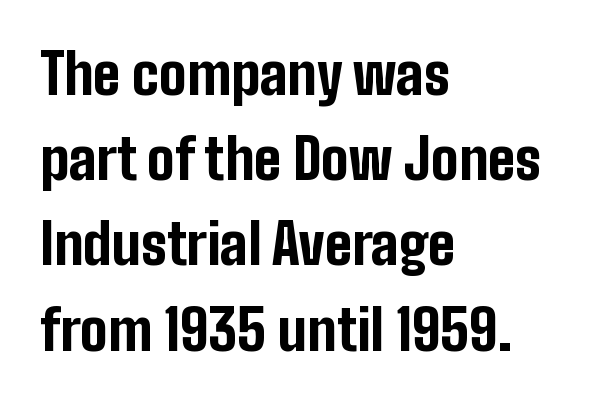
Q: Is the text bold? A: Yes.
Q: Is the text italic (slanted)? A: No, it is upright.
Q: Is the typeface a serif or a sans-serif typeface? A: Sans-serif.
Q: Is the text underlined? A: No.
Q: How is the paragraph aligned? A: Left-aligned.
Q: Is the spacing between letters normal or unusually wide? A: Normal.
Q: Is the spacing between lines tight, normal or loose? A: Normal.
Q: Width (condensed, normal, or wide)? A: Condensed.
Q: Stroke contrast? A: Low.
Q: x-height? A: Medium.
Q: Monospaced? A: No.
